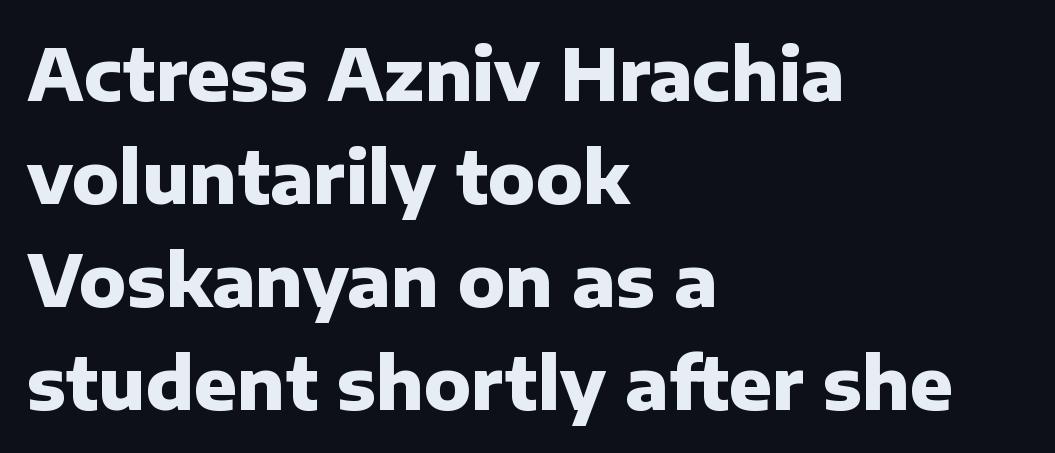
Notice how the stems are strictly vertical — no italics here. In terms of leading, this rendering sits right in the middle. In terms of letterspacing, this is plain default setting. The typeface chosen for these lines omits serifs.
